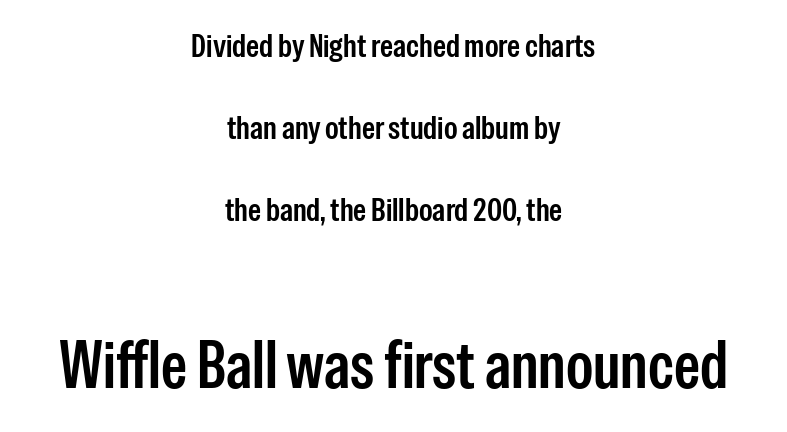
Q: Is the text bold? A: Semi-bold.
Q: Is the text italic (slanted)? A: No, it is upright.
Q: Is the typeface a serif or a sans-serif typeface? A: Sans-serif.
Q: Is the text underlined? A: No.
Q: How is the paragraph aligned? A: Centered.
Q: Is the spacing between letters normal or unusually wide? A: Normal.
Q: Is the spacing between lines tight, normal or loose? A: Loose.
Q: Which block of text is set in a larger size, the first (top) or the second (bottom)? A: The second (bottom) one.
Q: Width (condensed, normal, or wide)? A: Condensed.
Q: Stroke contrast? A: Low.
Q: x-height? A: Medium.
Q: Monospaced? A: No.
